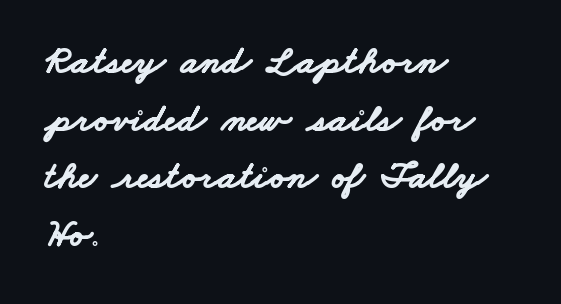
{"serif": "no", "bold": "yes", "weight": "bold", "width": "wide", "stroke_contrast": "low", "x_height": "small", "monospaced": "no", "underline": "no", "align": "left", "line_spacing": "normal", "line_spacing_ratio": 1.48, "letter_spacing": "normal", "letter_spacing_em": 0.0, "glyph_px": 39}
